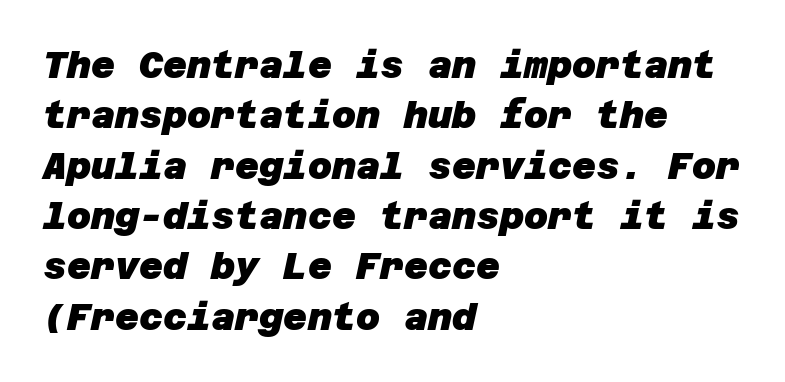
{"serif": "no", "bold": "yes", "weight": "heavy", "width": "normal", "stroke_contrast": "low", "x_height": "large", "underline": "no", "align": "left", "line_spacing": "normal", "line_spacing_ratio": 1.36, "letter_spacing": "normal", "letter_spacing_em": 0.0, "glyph_px": 37}
